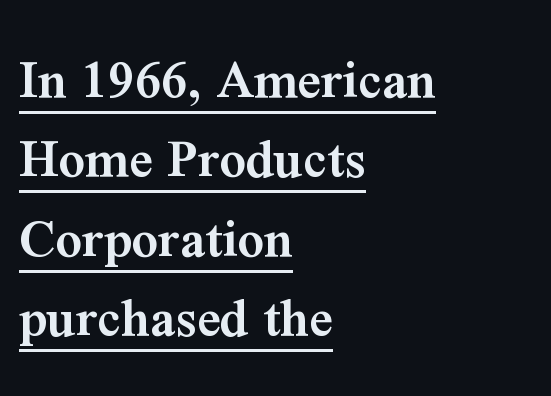
The image shows 58 px semibold serif type, upright; set left-aligned, normal line spacing (1.37x), normal letter spacing, underlined; medium stroke contrast and a medium x-height.
